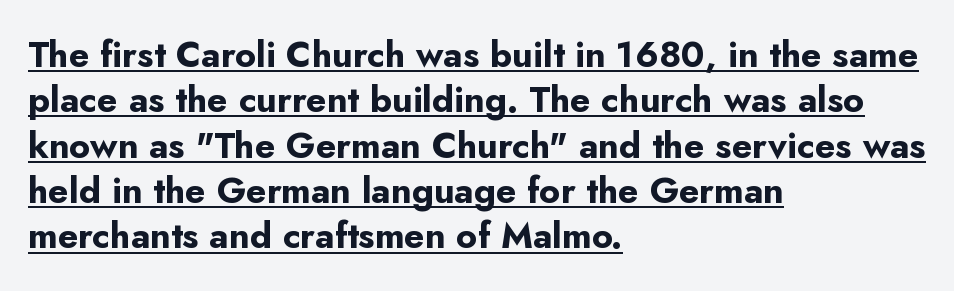
The image shows 36 px bold sans-serif type, upright; set left-aligned, normal line spacing (1.26x), normal letter spacing, underlined; low stroke contrast and a small x-height.
